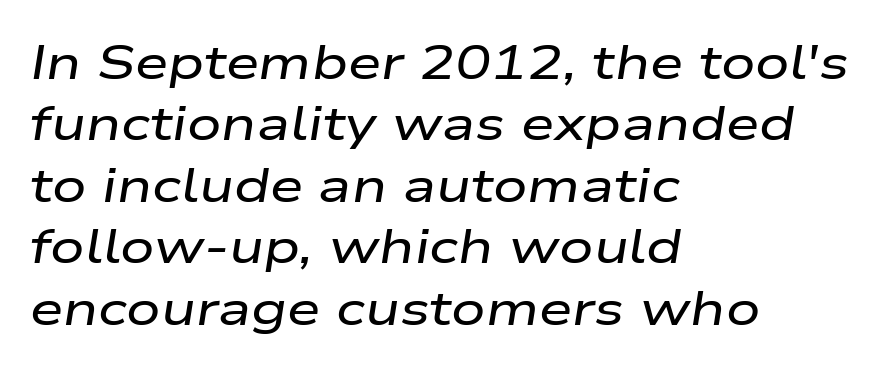
The image shows 48 px wide type, italic (leaning right); set left-aligned, normal line spacing (1.28x), normal letter spacing, not underlined; low stroke contrast and a medium x-height.
